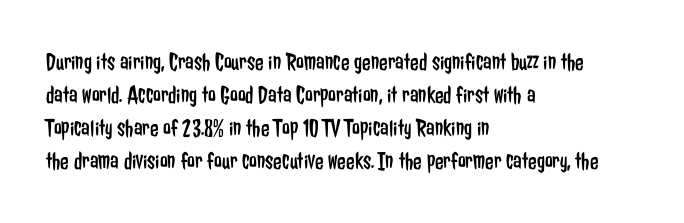
The setting favours the left margin, as ordinary paragraphs usually do. The letters stand upright; this is a roman face. Does the leading feel generous? No, just average. The passage shown has conventional tracking throughout. Each stroke keeps to a modest, everyday thickness or less.
